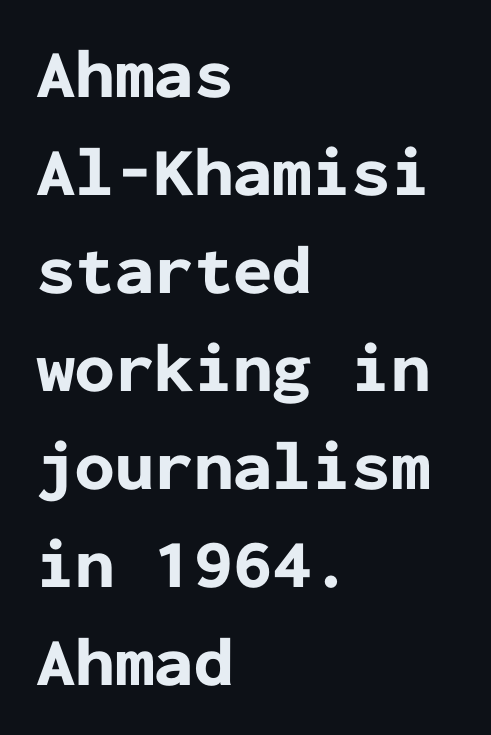
Q: Is the text bold? A: Yes.
Q: Is the text italic (slanted)? A: No, it is upright.
Q: Is the typeface a serif or a sans-serif typeface? A: Sans-serif.
Q: Is the text underlined? A: No.
Q: How is the paragraph aligned? A: Left-aligned.
Q: Is the spacing between letters normal or unusually wide? A: Normal.
Q: Is the spacing between lines tight, normal or loose? A: Normal.
Q: Width (condensed, normal, or wide)? A: Normal.
Q: Stroke contrast? A: Low.
Q: x-height? A: Medium.
Q: Monospaced? A: Yes.
